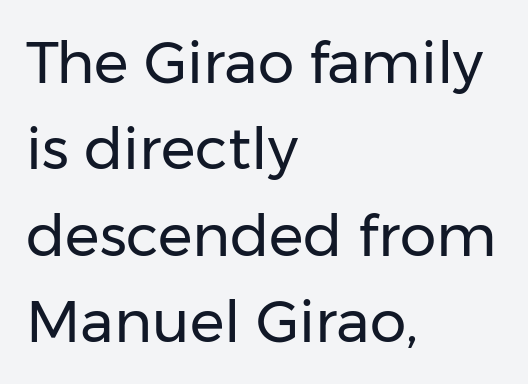
Q: Is the text bold? A: No.
Q: Is the text italic (slanted)? A: No, it is upright.
Q: Is the typeface a serif or a sans-serif typeface? A: Sans-serif.
Q: Is the text underlined? A: No.
Q: How is the paragraph aligned? A: Left-aligned.
Q: Is the spacing between letters normal or unusually wide? A: Normal.
Q: Is the spacing between lines tight, normal or loose? A: Normal.
Q: Width (condensed, normal, or wide)? A: Normal.
Q: Stroke contrast? A: Low.
Q: x-height? A: Medium.
Q: Monospaced? A: No.
